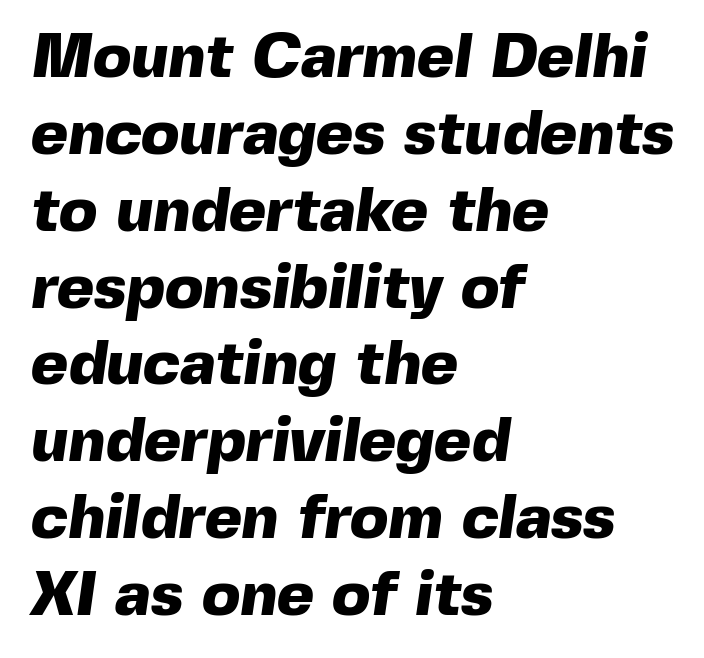
{"serif": "no", "bold": "yes", "weight": "heavy", "width": "normal", "x_height": "medium", "monospaced": "no", "underline": "no", "align": "left", "line_spacing_ratio": 1.22, "letter_spacing": "normal", "letter_spacing_em": 0.0, "glyph_px": 63}
